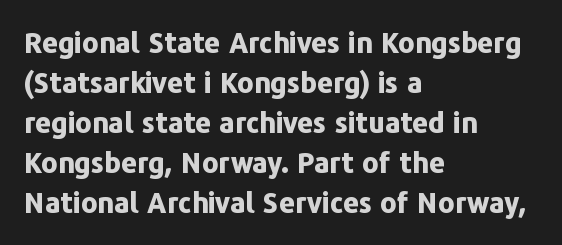
Q: Is the text bold? A: Yes.
Q: Is the text italic (slanted)? A: No, it is upright.
Q: Is the typeface a serif or a sans-serif typeface? A: Sans-serif.
Q: Is the text underlined? A: No.
Q: How is the paragraph aligned? A: Left-aligned.
Q: Is the spacing between letters normal or unusually wide? A: Normal.
Q: Is the spacing between lines tight, normal or loose? A: Normal.
Q: Width (condensed, normal, or wide)? A: Normal.
Q: Stroke contrast? A: Low.
Q: x-height? A: Medium.
Q: Monospaced? A: No.
